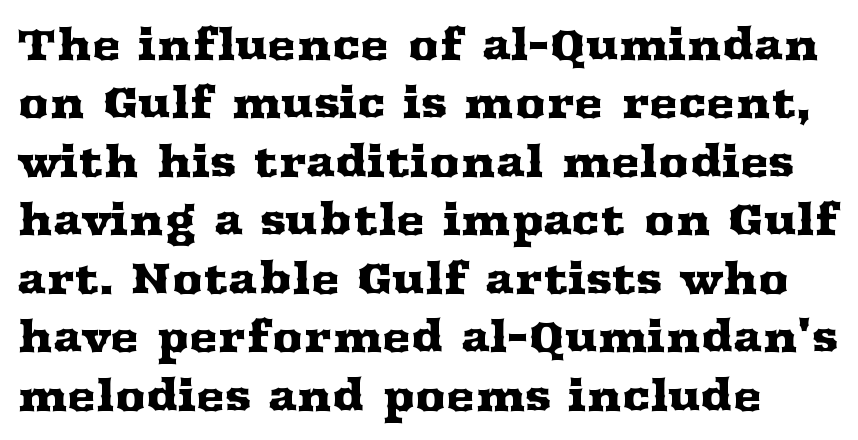
These lines sit exactly where default settings would place them. Check the space under the baseline: it is left empty. Examine the stroke ends and you'll spot serifs. This sample uses an upright cut, with every glyph sitting square on the baseline.
